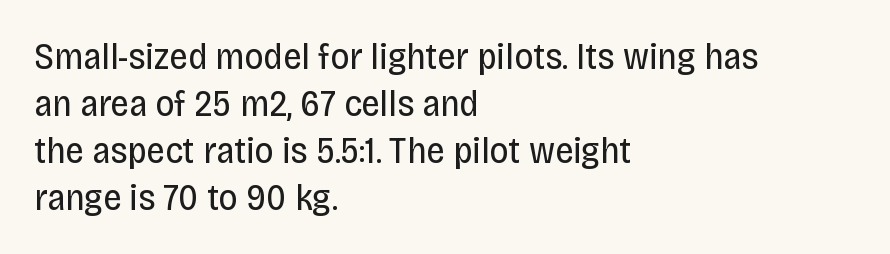
In terms of letterform style, serifs are entirely absent. The designer left line spacing at the default. Compared with a centered layout, this one pins lines to the left instead. Italic: no, the glyphs are upright roman.
